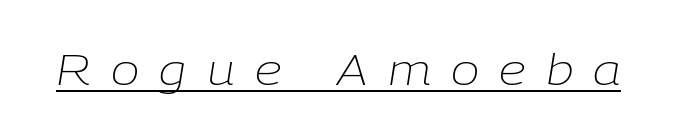
The font's italic variant was chosen for this text. The letters look calm and open, with moderate or lighter stems. Glyph-to-glyph distance is far greater than everyday printed text. Decoration check: the copy is underlined. Note the varied advance widths — an 'i' is clearly narrower than an 'm'.
